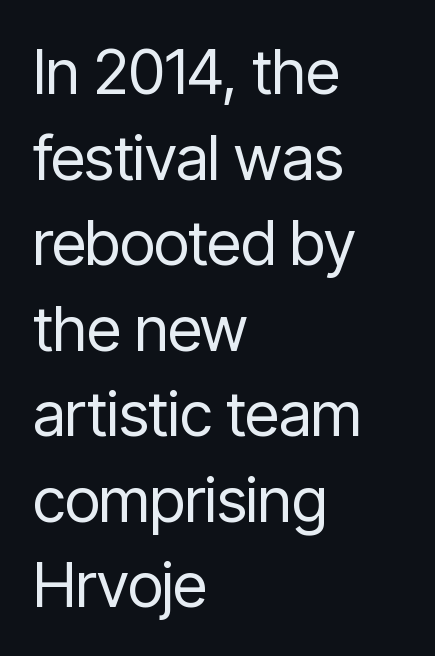
Nothing unusual about the tracking: characters are spaced as the font intends. This is not heavy type; no bold has been used. Short and long lines alike share a common starting point at left. Rendered with straight, roman letterforms. The rendering uses natural spacing where letterforms have individual widths.
